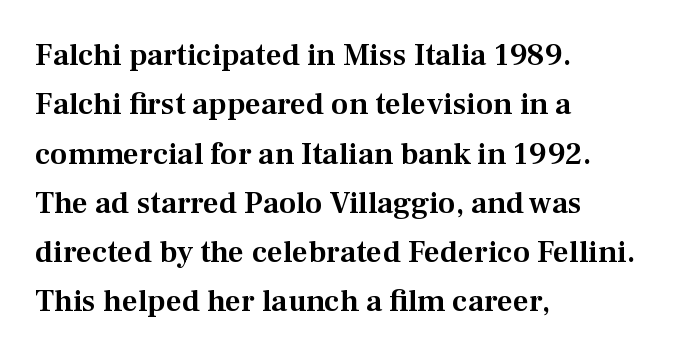
{"serif": "yes", "italic": "no", "width": "normal", "stroke_contrast": "medium", "x_height": "medium", "monospaced": "no", "underline": "no", "align": "left", "line_spacing": "normal", "line_spacing_ratio": 1.59, "letter_spacing": "normal", "letter_spacing_em": 0.0, "glyph_px": 31}
